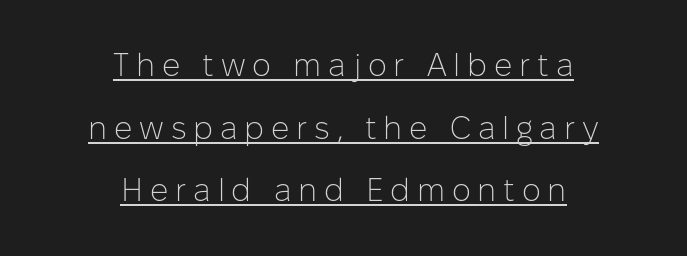
Q: Is the text bold? A: No.
Q: Is the text italic (slanted)? A: No, it is upright.
Q: Is the typeface a serif or a sans-serif typeface? A: Sans-serif.
Q: Is the text underlined? A: Yes.
Q: How is the paragraph aligned? A: Centered.
Q: Is the spacing between letters normal or unusually wide? A: Unusually wide.
Q: Is the spacing between lines tight, normal or loose? A: Loose.
Q: Width (condensed, normal, or wide)? A: Normal.
Q: Stroke contrast? A: Low.
Q: x-height? A: Medium.
Q: Monospaced? A: No.
